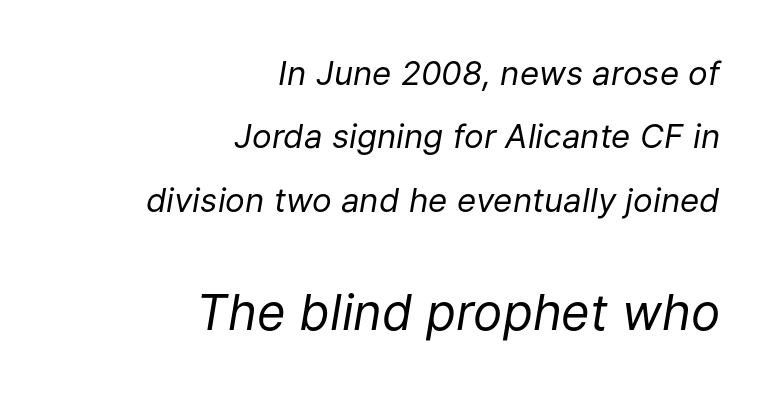
No extra ink here — the face is not bold. Right-aligned paragraph, ragged on the left. Compared with typical paragraphs, the rows here are farther apart. Spacing between characters is what you'd get straight out of the box. Spacing verdict: proportional, widths tailored to each character.
